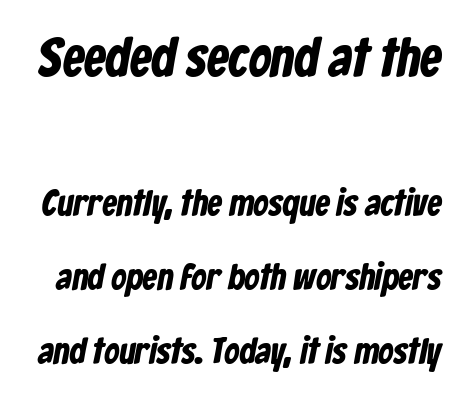
Q: Is the text bold? A: Yes.
Q: Is the typeface a serif or a sans-serif typeface? A: Sans-serif.
Q: Is the text underlined? A: No.
Q: Is the spacing between letters normal or unusually wide? A: Normal.
Q: Is the spacing between lines tight, normal or loose? A: Loose.
Q: Which block of text is set in a larger size, the first (top) or the second (bottom)? A: The first (top) one.
Q: Width (condensed, normal, or wide)? A: Condensed.
Q: Stroke contrast? A: Low.
Q: x-height? A: Medium.
Q: Monospaced? A: No.
